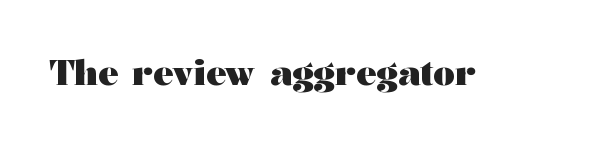
Is this a sans? No — the strokes have serifs. Designer's note — italics off, roman on. Do the characters align in a grid? No, the font is proportional. The passage shown is not underscored anywhere. The sample has been set heavy, in full bold.
